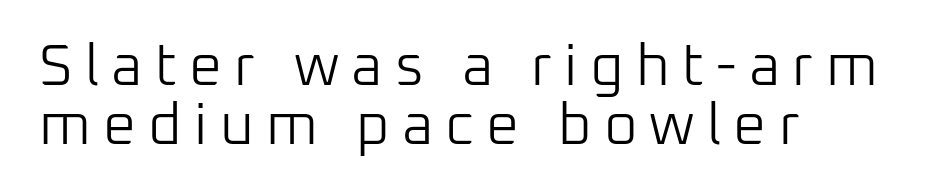
Q: Is the text bold? A: No.
Q: Is the text italic (slanted)? A: No, it is upright.
Q: Is the typeface a serif or a sans-serif typeface? A: Sans-serif.
Q: Is the text underlined? A: No.
Q: How is the paragraph aligned? A: Left-aligned.
Q: Is the spacing between letters normal or unusually wide? A: Unusually wide.
Q: Is the spacing between lines tight, normal or loose? A: Tight.
Q: Width (condensed, normal, or wide)? A: Normal.
Q: Stroke contrast? A: Low.
Q: x-height? A: Medium.
Q: Monospaced? A: No.
